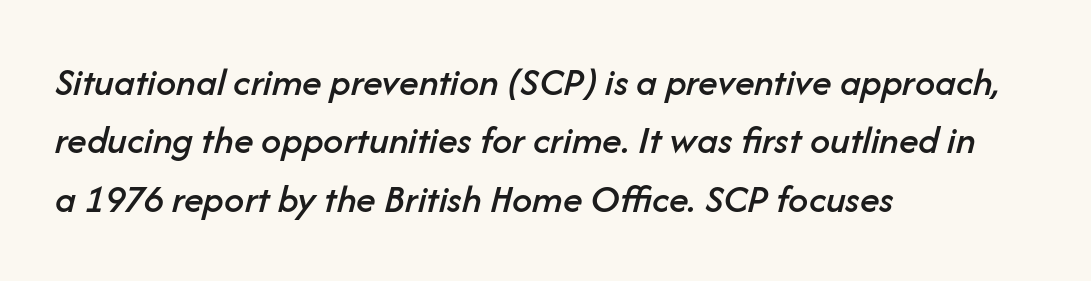
Q: Is the text italic (slanted)? A: Yes, it leans right by about 14 degrees.
Q: Is the text underlined? A: No.
Q: How is the paragraph aligned? A: Left-aligned.
Q: Is the spacing between letters normal or unusually wide? A: Normal.
Q: Is the spacing between lines tight, normal or loose? A: Normal.
Q: Width (condensed, normal, or wide)? A: Normal.
Q: Stroke contrast? A: Low.
Q: x-height? A: Medium.
Q: Monospaced? A: No.
